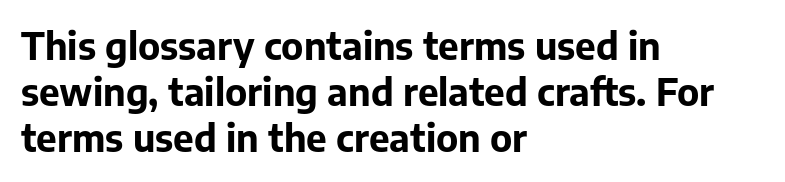
{"serif": "no", "italic": "no", "bold": "yes", "weight": "bold", "width": "normal", "stroke_contrast": "low", "x_height": "medium", "monospaced": "no", "underline": "no", "align": "left", "line_spacing_ratio": 1.24, "letter_spacing": "normal", "letter_spacing_em": 0.0, "glyph_px": 37}
